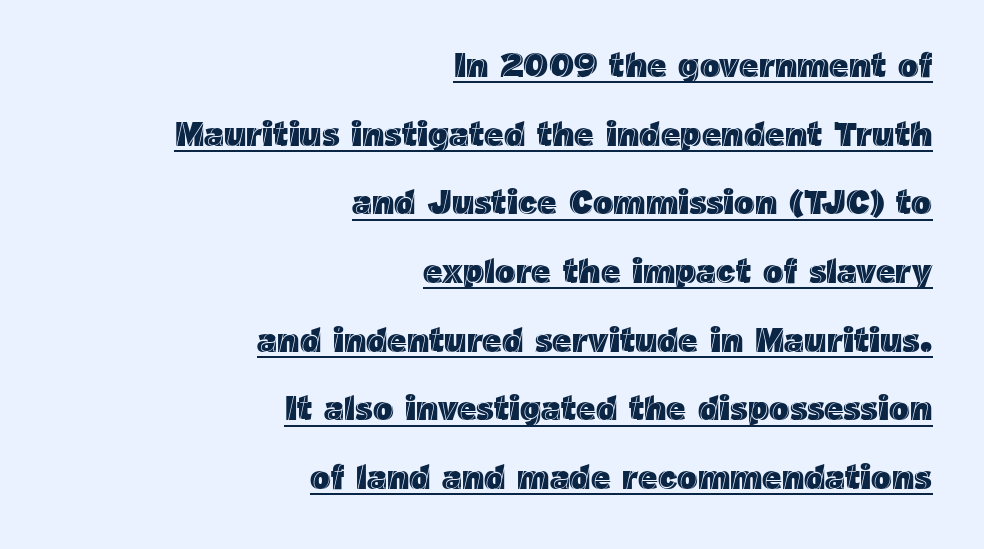
{"italic": "no", "width": "normal", "x_height": "medium", "monospaced": "no", "underline": "yes", "align": "right", "line_spacing": "loose", "line_spacing_ratio": 2.02, "letter_spacing": "normal", "letter_spacing_em": 0.0, "glyph_px": 34}
